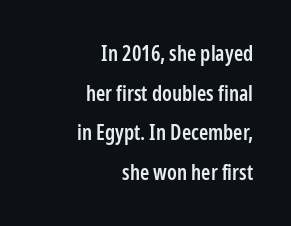
Every stem runs plumb, perpendicular to the baseline. Just letters on the line, the space beneath them empty. The sample has been set in demibold, a notch under bold. What stands out about the letter spacing? Nothing — it is the standard amount. Typeset ragged left — the right edge is the straight one.
